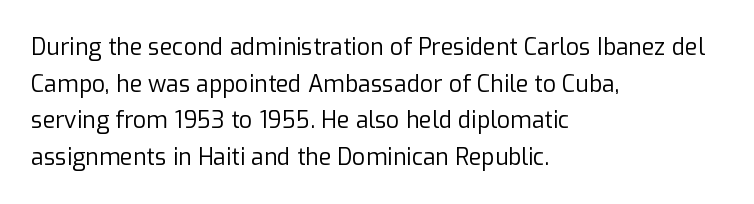
{"italic": "no", "bold": "no", "underline": "no", "align": "left", "line_spacing": "normal", "line_spacing_ratio": 1.59, "letter_spacing": "normal", "letter_spacing_em": 0.0, "glyph_px": 23}
